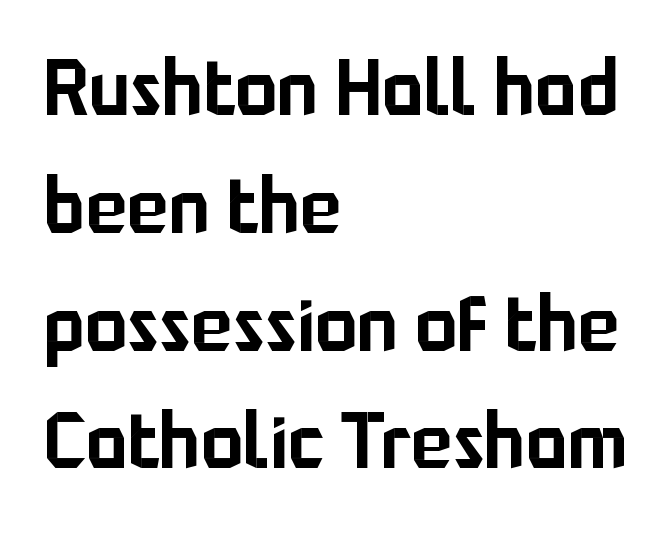
Rows of type keep a routine distance in the vertical direction. The letters advance in unequal steps, a hallmark of proportional type. A sans-serif font was chosen for this passage. Words appear dense and cohesive because spacing is normal.
